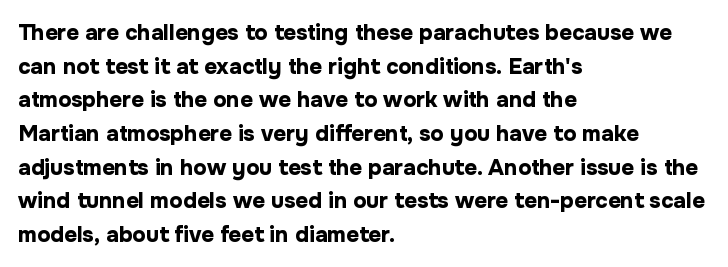
This sample is left-justified, so line endings fall wherever the words run out. Ascenders rise straight up at ninety degrees. Notice how descenders clear the ascenders below comfortably — that's standard leading. Is the type bold? Yes — the strokes are clearly thick and heavy.
